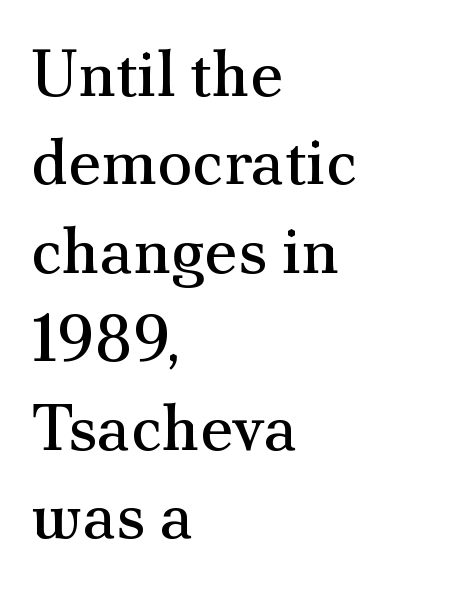
{"serif": "yes", "italic": "no", "bold": "no", "weight": "regular", "width": "normal", "stroke_contrast": "medium", "x_height": "small", "monospaced": "no", "underline": "no", "align": "left", "line_spacing": "normal", "line_spacing_ratio": 1.36, "letter_spacing": "normal", "letter_spacing_em": 0.0, "glyph_px": 65}
